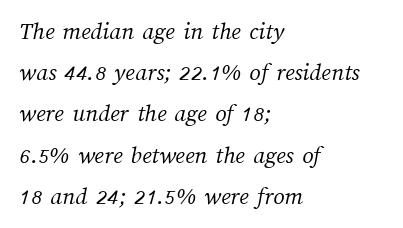
Caption: multi-line text, flush left, ragged right. Compared with typical body copy, the letter spacing here is the same. Beneath every word, the page is bare. The typeface has the unassuming heft of standard copy or less. Leading: standard.
